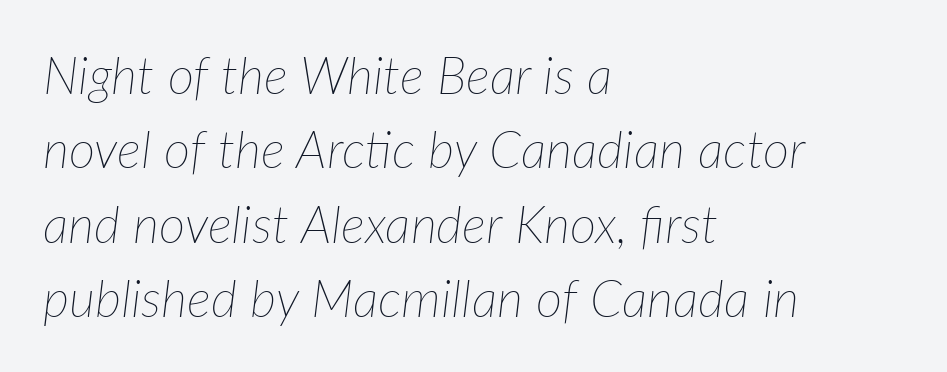
{"italic": "yes", "lean": "right", "slant_degrees": 7, "bold": "no", "weight": "thin", "width": "normal", "stroke_contrast": "low", "x_height": "medium", "monospaced": "no", "underline": "no", "align": "left", "line_spacing": "normal", "line_spacing_ratio": 1.46, "letter_spacing": "normal", "letter_spacing_em": 0.0, "glyph_px": 51}
